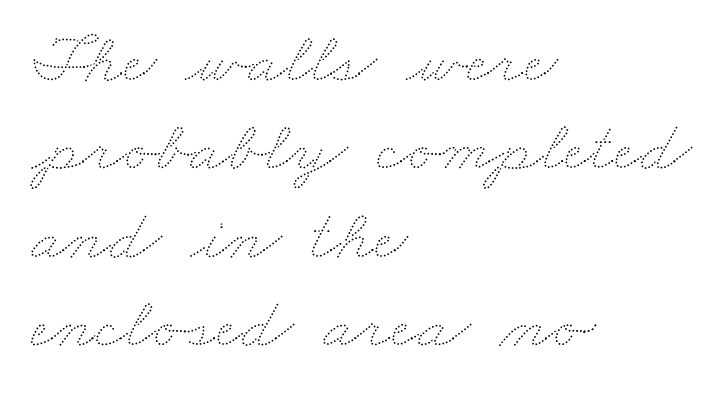
The image shows 73 px thin, wide type; set left-aligned, line spacing 1.21x, normal letter spacing, not underlined; medium stroke contrast and a small x-height.
